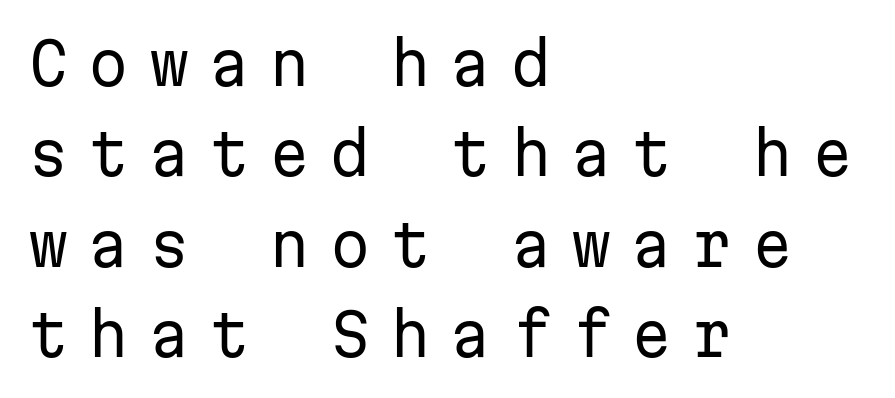
{"serif": "no", "italic": "no", "bold": "no", "weight": "regular", "width": "normal", "stroke_contrast": "low", "x_height": "medium", "monospaced": "yes", "underline": "no", "align": "left", "line_spacing": "normal", "line_spacing_ratio": 1.56, "letter_spacing": "wide", "letter_spacing_em": 0.34, "glyph_px": 58}
